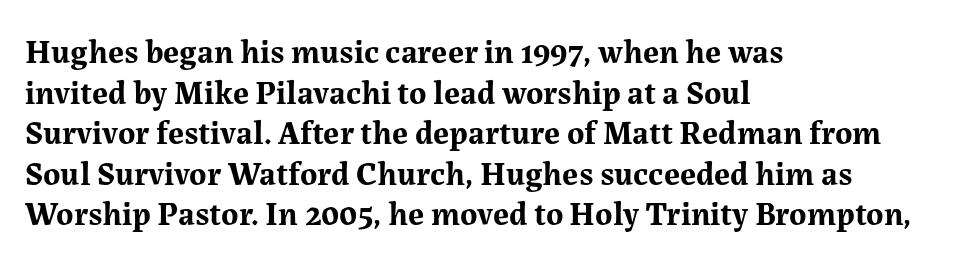
The image shows 33 px bold serif type, upright; set left-aligned, line spacing 1.23x, normal letter spacing, not underlined; medium stroke contrast and a medium x-height.
